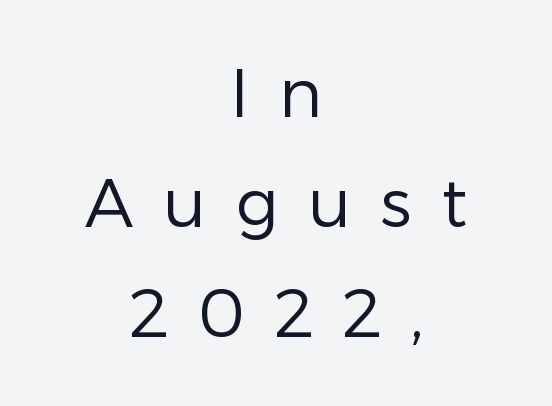
Q: Is the text bold? A: No.
Q: Is the text italic (slanted)? A: No, it is upright.
Q: Is the typeface a serif or a sans-serif typeface? A: Sans-serif.
Q: Is the text underlined? A: No.
Q: How is the paragraph aligned? A: Centered.
Q: Is the spacing between letters normal or unusually wide? A: Unusually wide.
Q: Is the spacing between lines tight, normal or loose? A: Normal.
Q: Width (condensed, normal, or wide)? A: Normal.
Q: Stroke contrast? A: Low.
Q: x-height? A: Medium.
Q: Monospaced? A: No.
